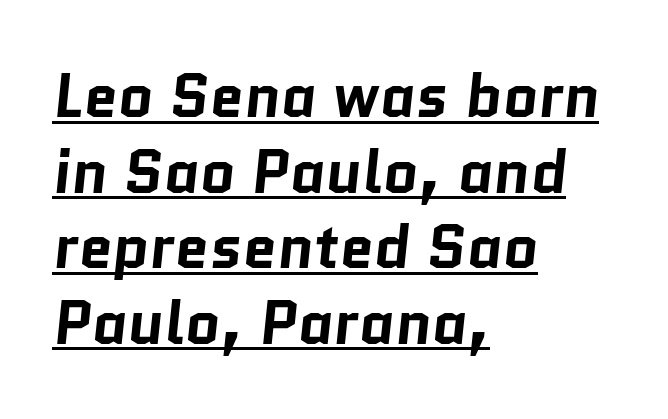
Q: Is the text bold? A: Yes.
Q: Is the typeface a serif or a sans-serif typeface? A: Sans-serif.
Q: Is the text underlined? A: Yes.
Q: How is the paragraph aligned? A: Left-aligned.
Q: Is the spacing between letters normal or unusually wide? A: Normal.
Q: Width (condensed, normal, or wide)? A: Normal.
Q: Stroke contrast? A: Low.
Q: x-height? A: Medium.
Q: Monospaced? A: No.
